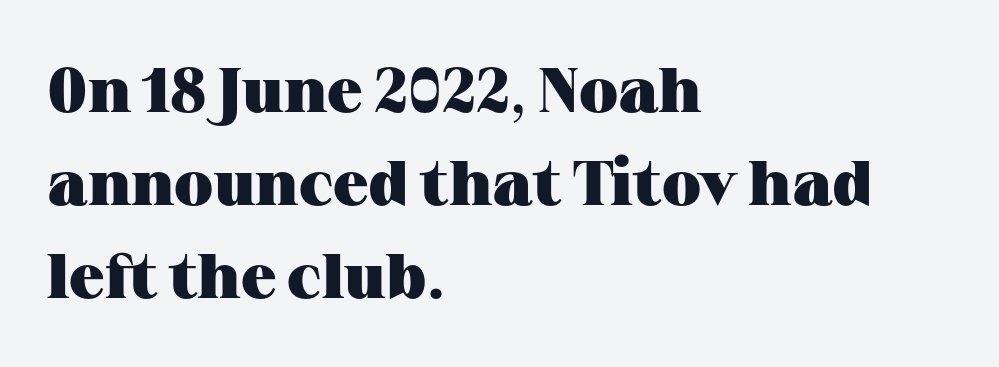
Q: Is the text bold? A: Yes.
Q: Is the text italic (slanted)? A: No, it is upright.
Q: Is the typeface a serif or a sans-serif typeface? A: Serif.
Q: Is the text underlined? A: No.
Q: How is the paragraph aligned? A: Left-aligned.
Q: Is the spacing between letters normal or unusually wide? A: Normal.
Q: Is the spacing between lines tight, normal or loose? A: Normal.
Q: Width (condensed, normal, or wide)? A: Wide.
Q: Stroke contrast? A: Medium.
Q: x-height? A: Medium.
Q: Monospaced? A: No.
